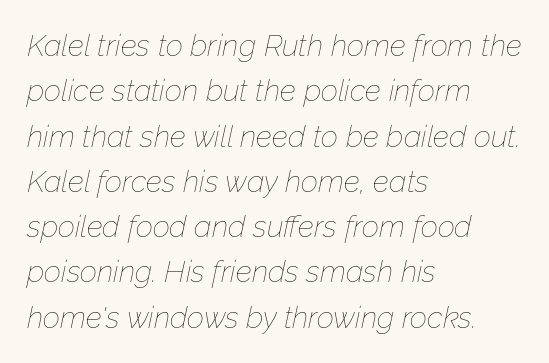
The vertical gap from one line to the next is medium. The compositor pushed each line to the left boundary. The rendering applies a slant to the glyphs. Here the designer chose a conventional face with non-uniform glyph widths. Decoration check: the copy has no underline. The passage shown is not bold in any degree.
